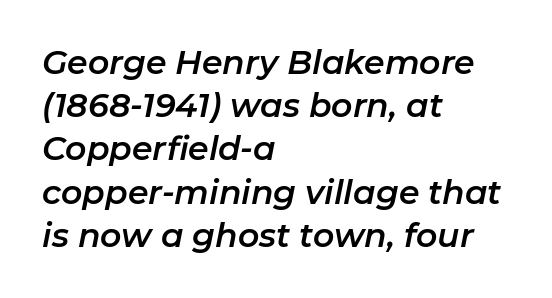
{"italic": "yes", "lean": "right", "slant_degrees": 11, "width": "normal", "stroke_contrast": "low", "x_height": "medium", "monospaced": "no", "underline": "no", "align": "left", "line_spacing": "normal", "line_spacing_ratio": 1.31, "letter_spacing": "normal", "letter_spacing_em": 0.0, "glyph_px": 33}
